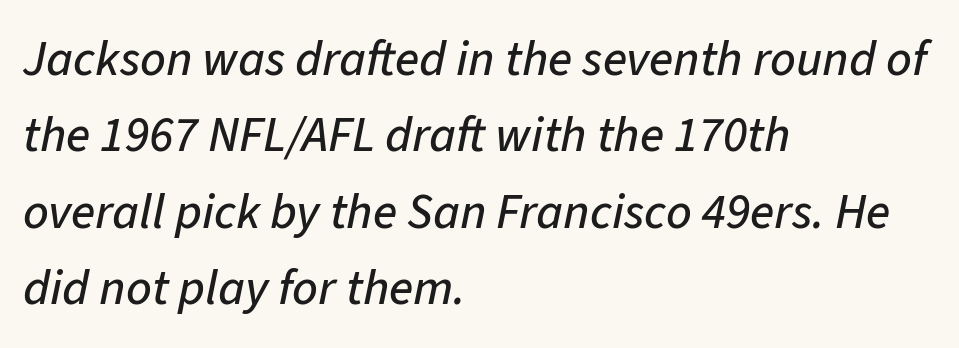
Is this a fixed-width face? No — the glyphs have proportional, varying widths. Rendered with sloped, italic letterforms. The paragraph has a hard left edge and a soft right edge. You could call the tracking neutral — neither tight nor loose. Evenly set lines give the paragraph a standard silhouette.
